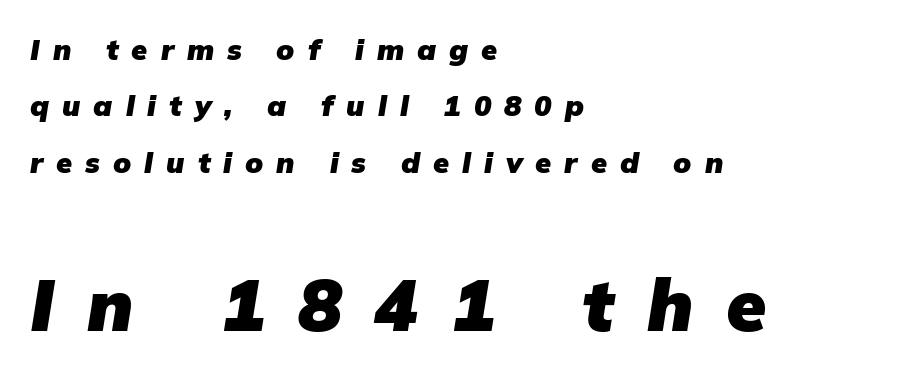
The image shows 73 px heavy type, italic (leaning right); set left-aligned, loose line spacing (1.94x), unusually wide letter spacing (+0.45 em), not underlined; the second (bottom) block is 2.52x larger; low stroke contrast and a medium x-height.
